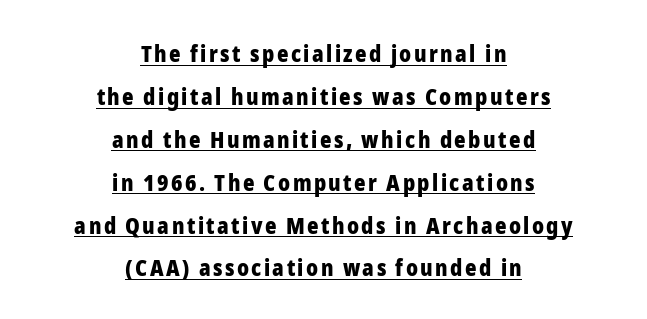
{"italic": "no", "bold": "yes", "underline": "yes", "align": "center", "line_spacing": "loose", "line_spacing_ratio": 1.95, "glyph_px": 22}
